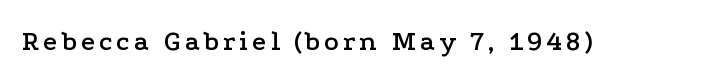
{"serif": "yes", "italic": "no", "width": "wide", "stroke_contrast": "low", "x_height": "medium", "monospaced": "no", "underline": "no", "glyph_px": 28}
